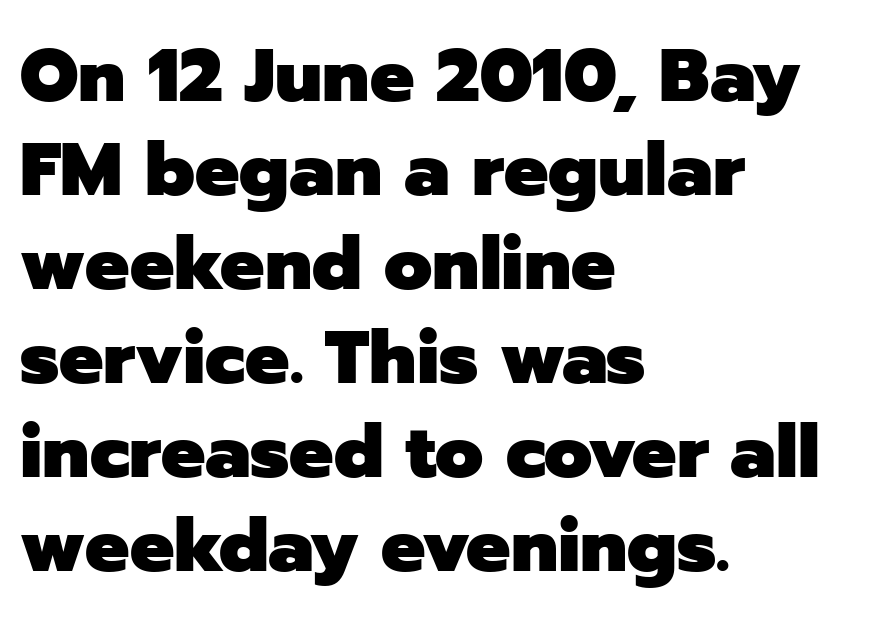
{"serif": "no", "italic": "no", "bold": "yes", "weight": "heavy", "width": "normal", "stroke_contrast": "low", "x_height": "medium", "monospaced": "no", "underline": "no", "align": "left", "line_spacing": "normal", "line_spacing_ratio": 1.27, "letter_spacing": "normal", "letter_spacing_em": 0.0, "glyph_px": 74}
